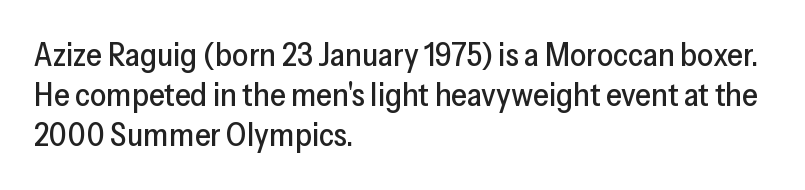
Q: Is the text italic (slanted)? A: No, it is upright.
Q: Is the typeface a serif or a sans-serif typeface? A: Sans-serif.
Q: Is the text underlined? A: No.
Q: How is the paragraph aligned? A: Left-aligned.
Q: Is the spacing between letters normal or unusually wide? A: Normal.
Q: Is the spacing between lines tight, normal or loose? A: Normal.
Q: Width (condensed, normal, or wide)? A: Normal.
Q: Stroke contrast? A: Low.
Q: x-height? A: Medium.
Q: Monospaced? A: No.
